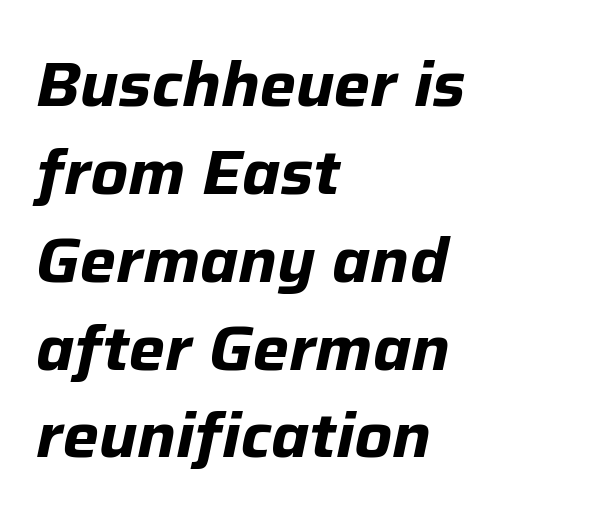
Q: Is the text bold? A: Yes.
Q: Is the text italic (slanted)? A: Yes, it leans right by about 12 degrees.
Q: Is the text underlined? A: No.
Q: How is the paragraph aligned? A: Left-aligned.
Q: Is the spacing between letters normal or unusually wide? A: Normal.
Q: Is the spacing between lines tight, normal or loose? A: Normal.
Q: Width (condensed, normal, or wide)? A: Normal.
Q: Stroke contrast? A: Low.
Q: x-height? A: Medium.
Q: Monospaced? A: No.
